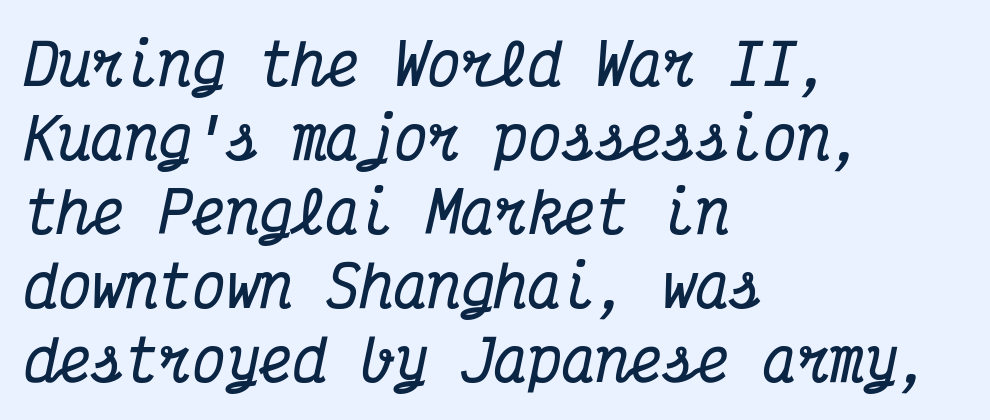
{"serif": "yes", "italic": "yes", "lean": "right", "slant_degrees": 12, "bold": "yes", "weight": "bold", "width": "condensed", "stroke_contrast": "medium", "x_height": "medium", "monospaced": "yes", "underline": "no", "align": "left", "line_spacing": "normal", "line_spacing_ratio": 1.32, "letter_spacing": "normal", "letter_spacing_em": 0.0, "glyph_px": 56}
